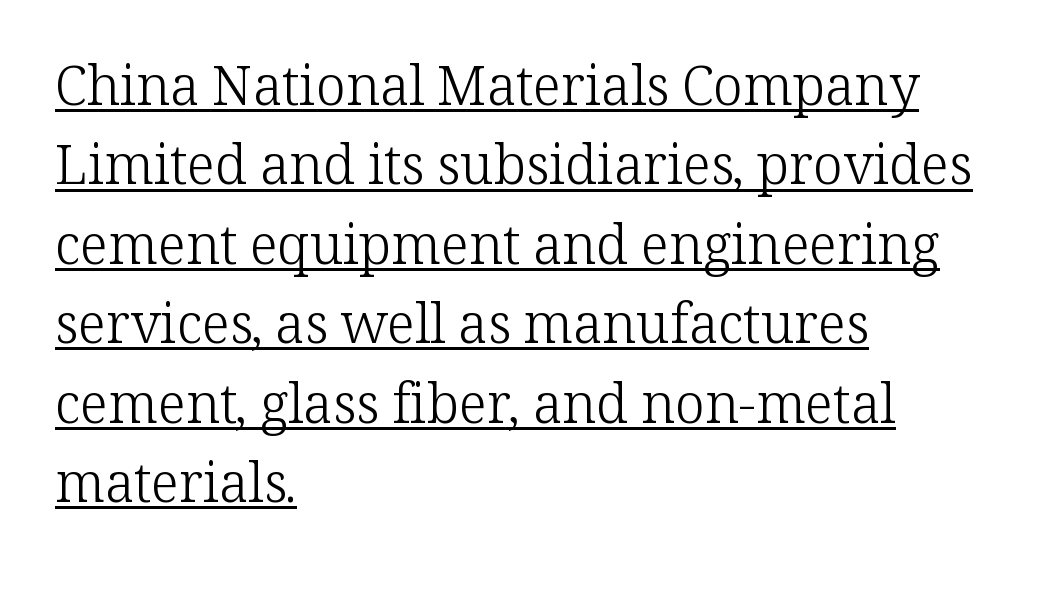
The image shows 54 px light serif type, upright; set left-aligned, normal line spacing (1.47x), normal letter spacing, underlined; low stroke contrast and a medium x-height.
